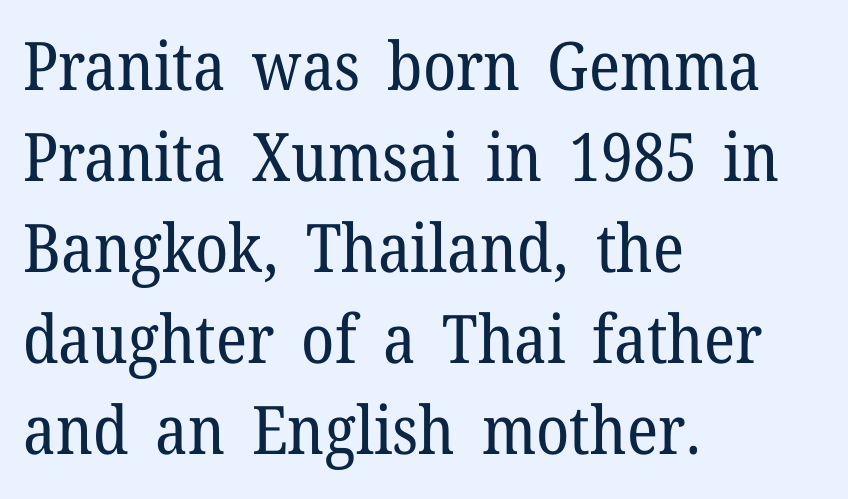
{"serif": "yes", "italic": "no", "bold": "no", "weight": "regular", "width": "normal", "stroke_contrast": "low", "x_height": "medium", "monospaced": "no", "underline": "no", "align": "left", "line_spacing": "normal", "line_spacing_ratio": 1.36, "letter_spacing": "normal", "letter_spacing_em": 0.0, "glyph_px": 67}
